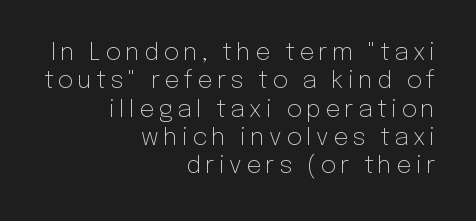
The image shows 24 px text type, upright; set right-aligned, line spacing 1.18x, not underlined.
